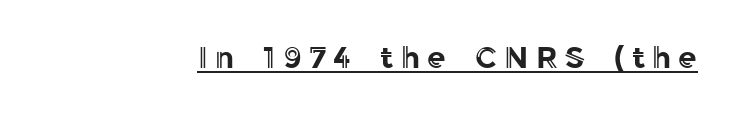
{"italic": "no", "width": "normal", "x_height": "medium", "monospaced": "no", "underline": "yes", "letter_spacing": "wide", "letter_spacing_em": 0.24, "glyph_px": 30}
